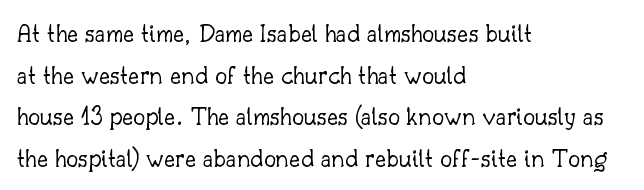
The image shows 27 px text type, upright; set left-aligned, normal line spacing (1.54x), normal letter spacing, not underlined.
